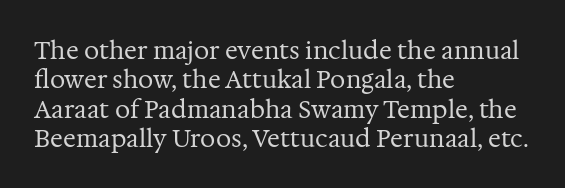
{"italic": "no", "bold": "no", "underline": "no", "align": "left", "line_spacing_ratio": 1.22, "letter_spacing": "normal", "letter_spacing_em": 0.0, "glyph_px": 24}
